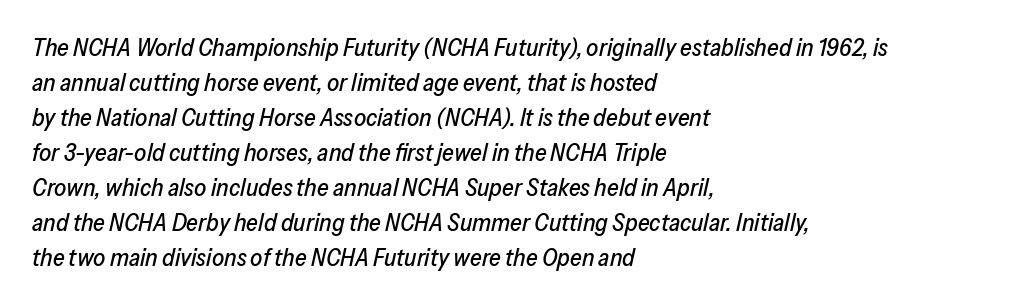
Q: Is the text italic (slanted)? A: Yes, it leans right by about 13 degrees.
Q: Is the text underlined? A: No.
Q: How is the paragraph aligned? A: Left-aligned.
Q: Is the spacing between letters normal or unusually wide? A: Normal.
Q: Is the spacing between lines tight, normal or loose? A: Normal.
